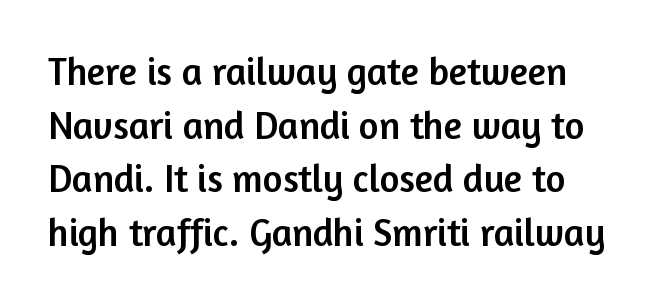
The image shows 38 px sans-serif type, upright; set normal line spacing (1.41x), normal letter spacing, not underlined; low stroke contrast and a medium x-height.
